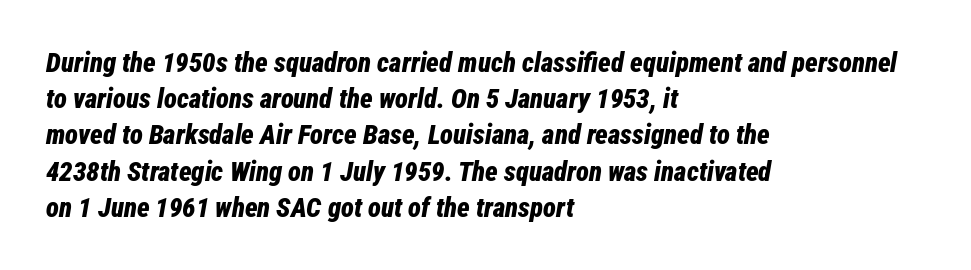
{"italic": "yes", "lean": "right", "slant_degrees": 12, "bold": "yes", "underline": "no", "align": "left", "line_spacing": "normal", "line_spacing_ratio": 1.34, "letter_spacing": "normal", "letter_spacing_em": 0.0, "glyph_px": 27}
